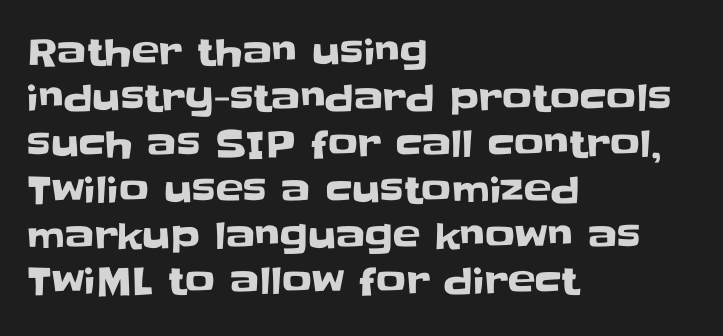
The rendering keeps characters at their native spacing. Type style note: lacks serifs. The type sits square on the baseline with zero lean. Anything drawn beneath the words? Only blank space. The rendering anchors every line to the left-hand side.
